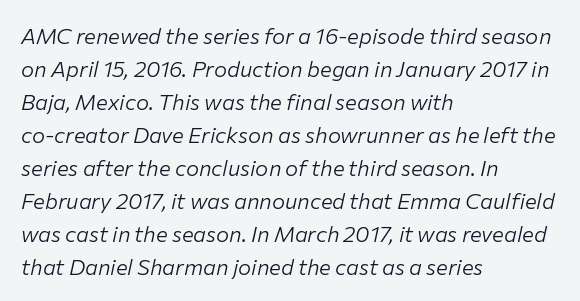
The image shows 22 px text type, italic (leaning right); set left-aligned, normal line spacing (1.5x), normal letter spacing, not underlined.
